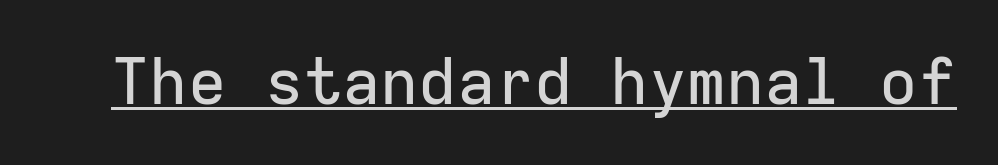
Q: Is the text italic (slanted)? A: No, it is upright.
Q: Is the typeface a serif or a sans-serif typeface? A: Sans-serif.
Q: Is the text underlined? A: Yes.
Q: Is the spacing between letters normal or unusually wide? A: Normal.
Q: Width (condensed, normal, or wide)? A: Normal.
Q: Stroke contrast? A: Low.
Q: x-height? A: Medium.
Q: Monospaced? A: Yes.
